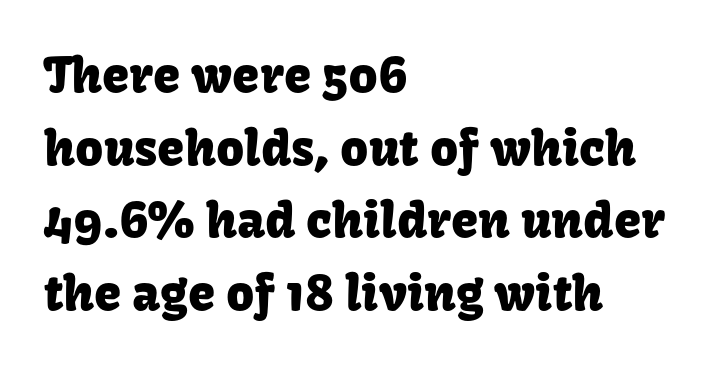
The image shows 49 px sans-serif type, upright; set left-aligned, normal line spacing (1.48x), normal letter spacing, not underlined; low stroke contrast and a medium x-height.
